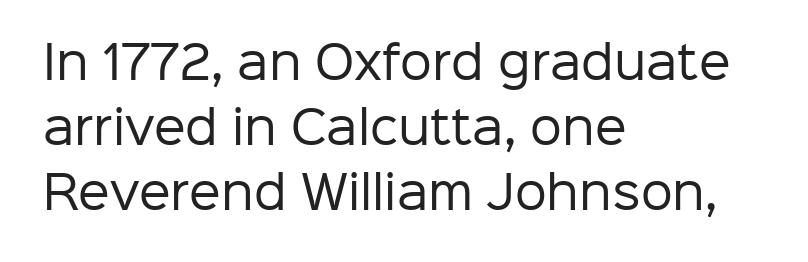
{"serif": "no", "italic": "no", "bold": "no", "weight": "regular", "width": "normal", "stroke_contrast": "low", "x_height": "medium", "monospaced": "no", "underline": "no", "align": "left", "line_spacing": "normal", "line_spacing_ratio": 1.44, "letter_spacing": "normal", "letter_spacing_em": 0.0, "glyph_px": 45}
